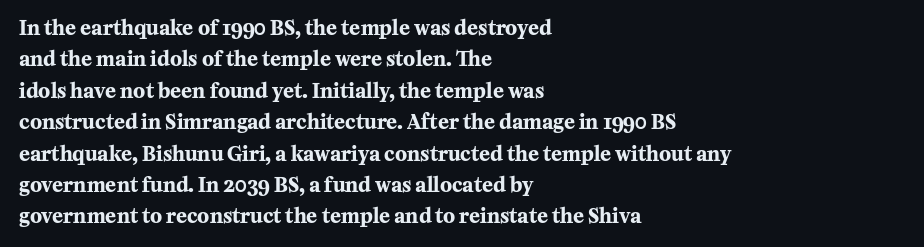
Q: Is the text bold? A: Yes.
Q: Is the text italic (slanted)? A: No, it is upright.
Q: Is the text underlined? A: No.
Q: How is the paragraph aligned? A: Left-aligned.
Q: Is the spacing between letters normal or unusually wide? A: Normal.
Q: Is the spacing between lines tight, normal or loose? A: Normal.
